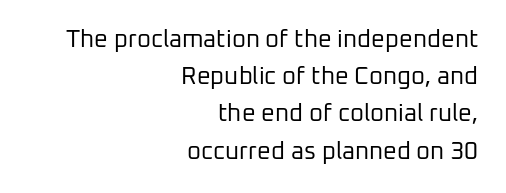
The image shows 24 px text type, upright; set right-aligned, normal line spacing (1.55x), normal letter spacing, not underlined.
